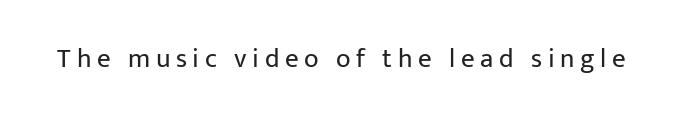
The image shows 27 px text type, upright; set unusually wide letter spacing (+0.21 em), not underlined.
